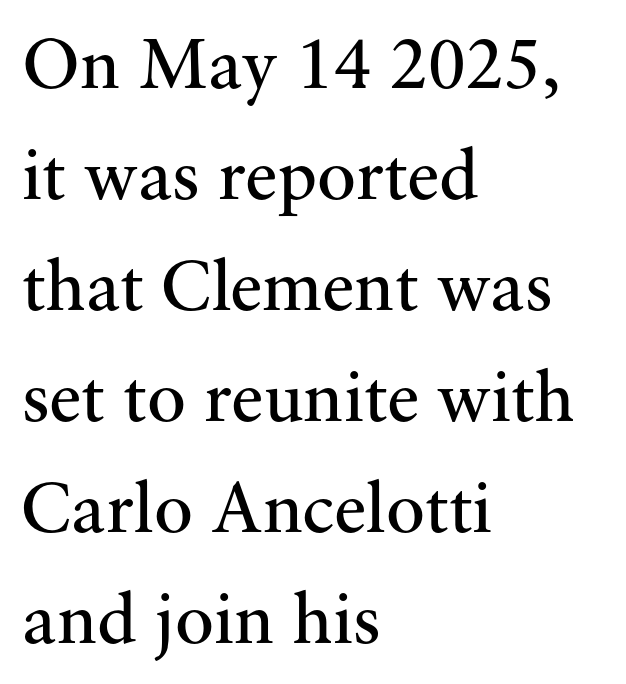
The image shows 73 px regular-weight serif type, upright; set left-aligned, normal line spacing (1.52x), normal letter spacing, not underlined; medium stroke contrast and a small x-height.
